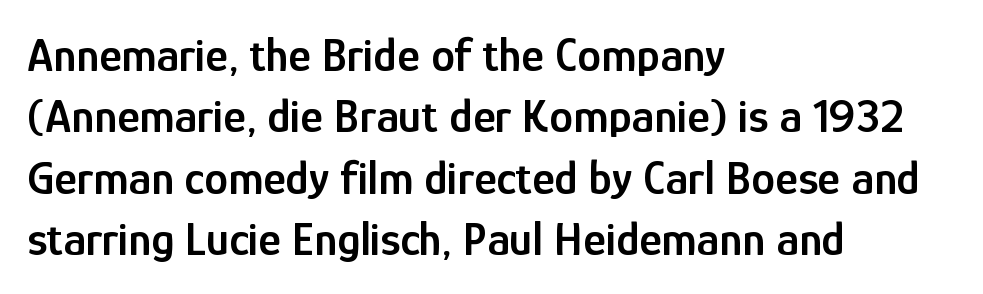
The string is rendered with underlining switched off. On the weight axis this lands at semibold, roughly 600. Rendered with straight, roman letterforms. How are the letters spaced? Ordinarily, with no added tracking. The passage shown is typed in a proportional face where columns would drift.
